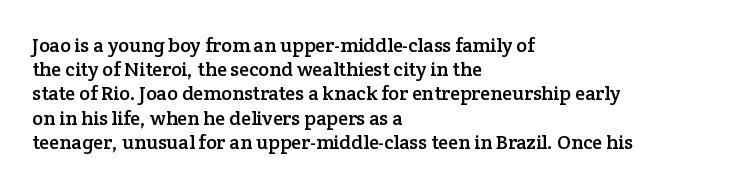
The image shows 20 px text type, upright; set left-aligned, line spacing 1.21x, normal letter spacing, not underlined.
